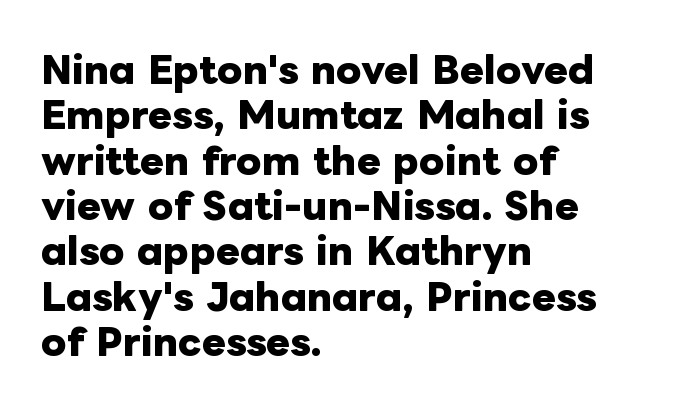
The image shows 36 px heavy type, upright; set left-aligned, normal line spacing (1.26x), normal letter spacing, not underlined; low stroke contrast and a medium x-height.
